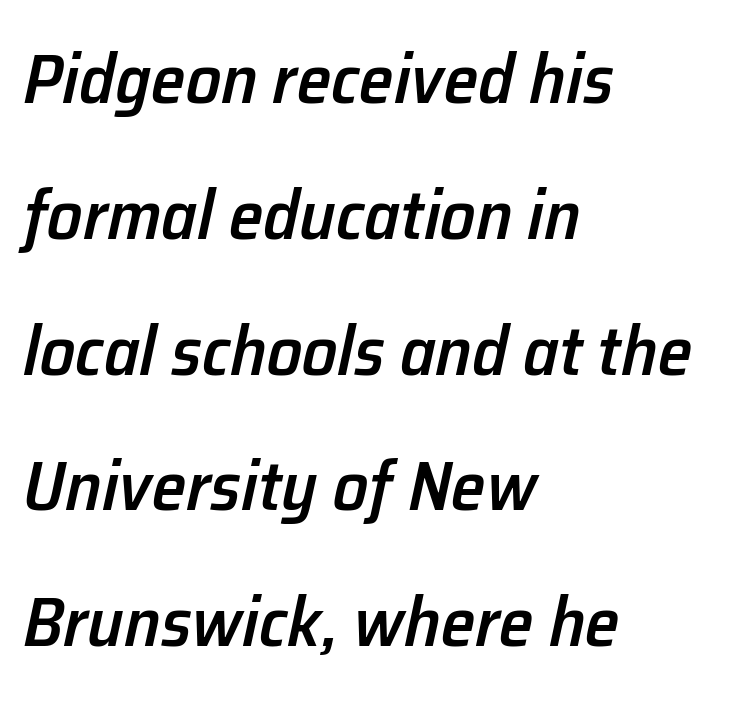
The image shows 70 px semibold type, italic (leaning right); set left-aligned, loose line spacing (1.94x), normal letter spacing, not underlined; low stroke contrast and a medium x-height.
